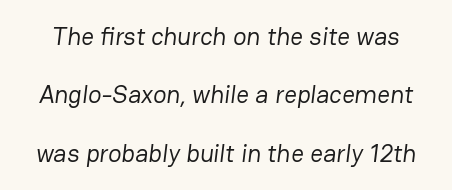
The letters sit at their default tracking, neither squeezed nor spread. Stroke mass is kept to a normal reading level or below. Lines of text with bare space underneath. You could fit nearly another row in the gap between these rows.
